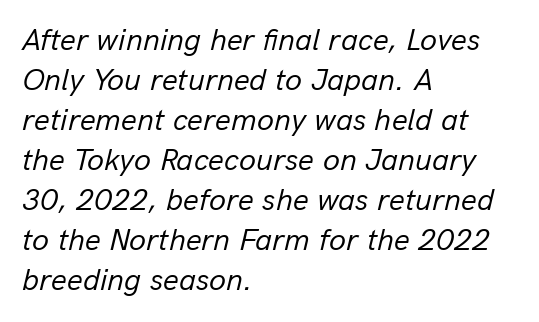
{"italic": "yes", "lean": "right", "slant_degrees": 13, "bold": "no", "weight": "regular", "width": "normal", "stroke_contrast": "low", "x_height": "medium", "monospaced": "no", "underline": "no", "align": "left", "line_spacing": "normal", "line_spacing_ratio": 1.29, "letter_spacing": "normal", "letter_spacing_em": 0.0, "glyph_px": 31}
